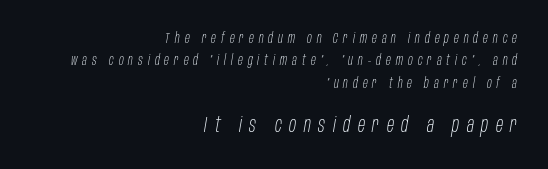
Q: Is the text bold? A: No.
Q: Is the text italic (slanted)? A: Yes, it leans right by about 10 degrees.
Q: Is the text underlined? A: No.
Q: How is the paragraph aligned? A: Right-aligned.
Q: Is the spacing between letters normal or unusually wide? A: Unusually wide.
Q: Is the spacing between lines tight, normal or loose? A: Normal.
Q: Which block of text is set in a larger size, the first (top) or the second (bottom)? A: The second (bottom) one.
